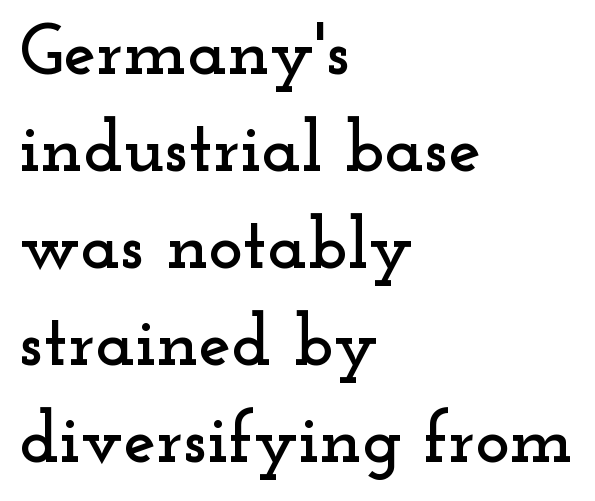
{"serif": "yes", "italic": "no", "width": "wide", "stroke_contrast": "low", "x_height": "small", "monospaced": "no", "underline": "no", "align": "left", "line_spacing": "normal", "line_spacing_ratio": 1.33, "letter_spacing": "normal", "letter_spacing_em": 0.0, "glyph_px": 73}
